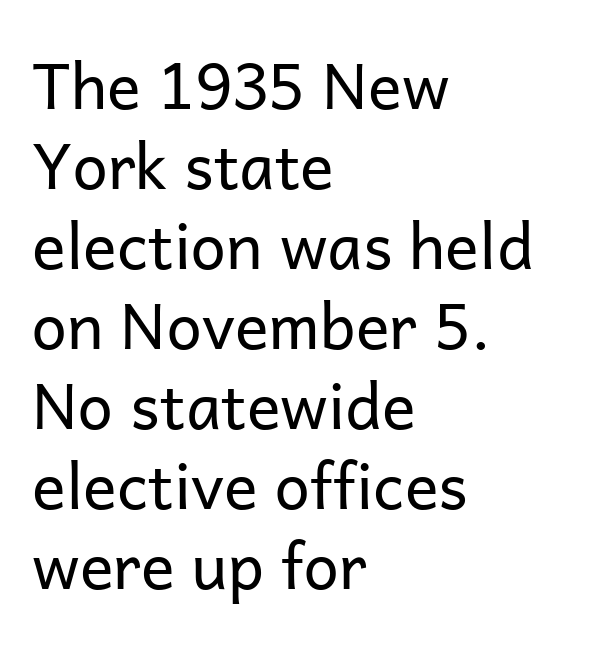
The image shows 63 px regular-weight sans-serif type, upright; set left-aligned, normal line spacing (1.27x), normal letter spacing, not underlined; low stroke contrast and a medium x-height.
